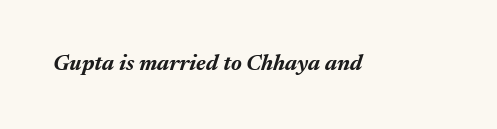
{"italic": "yes", "lean": "right", "slant_degrees": 17, "bold": "yes", "underline": "no", "letter_spacing": "normal", "letter_spacing_em": 0.0, "glyph_px": 22}
